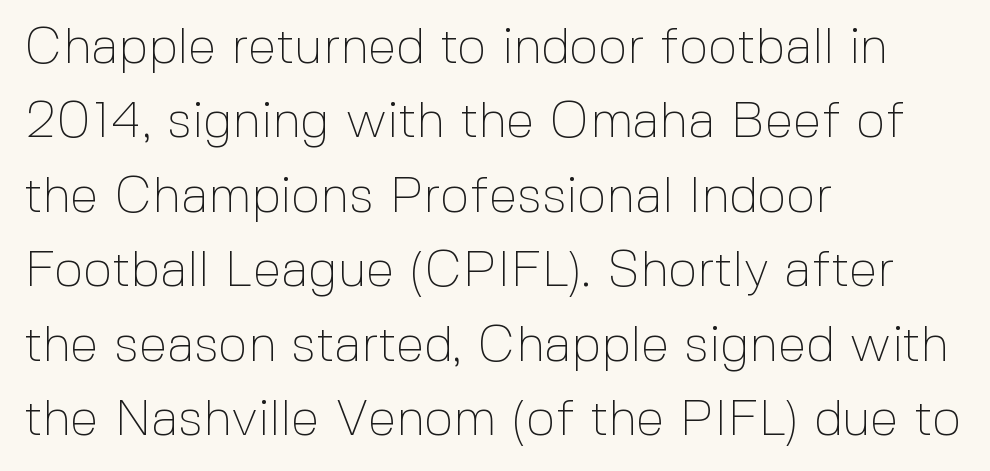
Default kerning and tracking; the words read as compact shapes. Regarding serifs, this sample does without them. Each new line begins a customary step beneath the previous one. Think of a printed novel: that variable character pitch is what you see here. Quick note: not italic, upright. A quiet, ordinary-to-light weight characterises the typeface.
